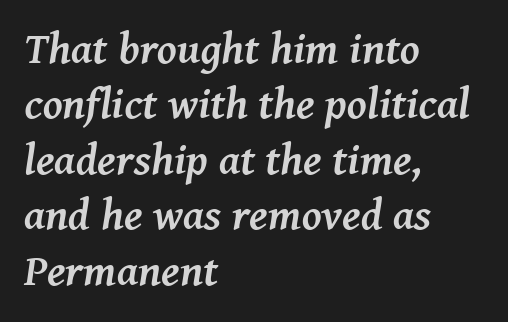
The image shows 44 px semibold serif type, italic (leaning right); set left-aligned, normal line spacing (1.26x), normal letter spacing, not underlined; medium stroke contrast and a medium x-height.
